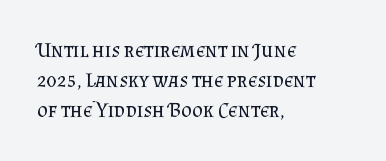
Compared with typical body copy, the letter spacing here is the same. The text block is weighted toward the left margin, trailing off unevenly rightward. The foot of each line stays bare and open. Evenly set lines give the paragraph a standard silhouette. Stroke thickness stays within the range of a standard reading face or lighter.
